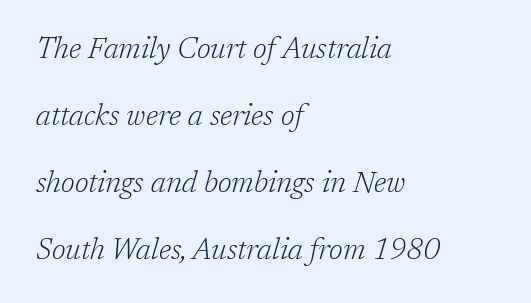
The image shows 29 px light serif type, italic (leaning right); set left-aligned, loose line spacing (2.31x), normal letter spacing, not underlined; low stroke contrast and a medium x-height.
